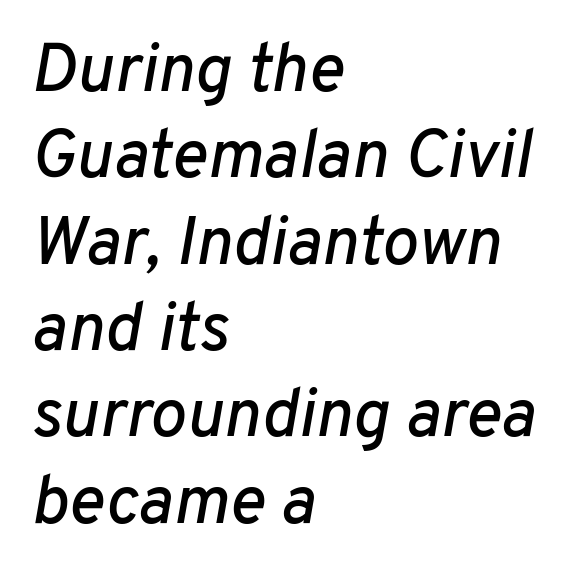
Is the type slanted? Yes — the strokes lean at a clear angle. These lines sit exactly where default settings would place them. A typesetter would call this proportional, since set widths differ per character. The space beneath each line is pristine and unruled. Line beginnings align vertically; line endings do not.
